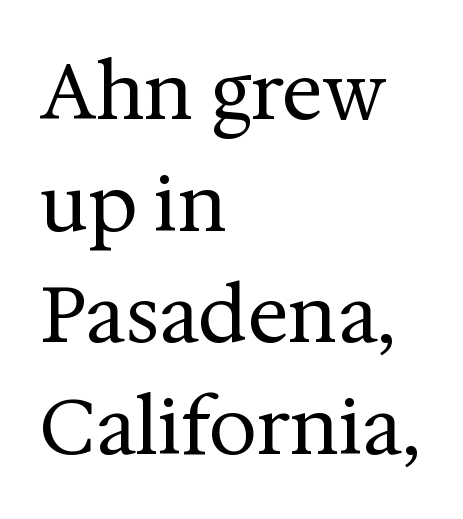
The foot of each line stays bare and open. Is the block centered? No — it sits flush against the left margin. Regarding leading, the lines here are spaced in the standard way. Look at the bottom of the vertical strokes: they flare into serifs here.
